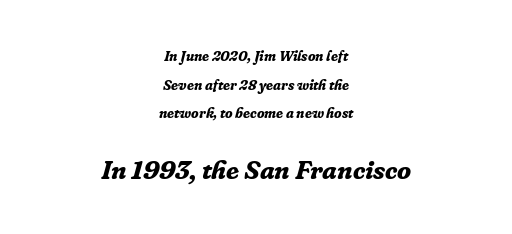
Q: Is the text bold? A: Yes.
Q: Is the text italic (slanted)? A: Yes, it leans right by about 16 degrees.
Q: Is the text underlined? A: No.
Q: How is the paragraph aligned? A: Centered.
Q: Is the spacing between letters normal or unusually wide? A: Normal.
Q: Is the spacing between lines tight, normal or loose? A: Loose.
Q: Which block of text is set in a larger size, the first (top) or the second (bottom)? A: The second (bottom) one.
